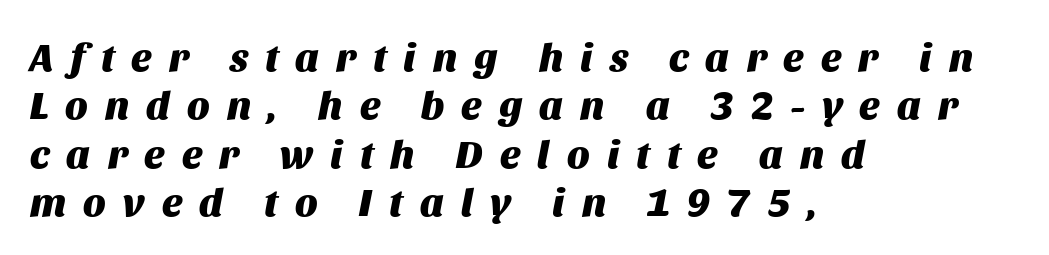
{"italic": "yes", "lean": "right", "slant_degrees": 11, "bold": "yes", "weight": "heavy", "width": "normal", "stroke_contrast": "medium", "x_height": "large", "monospaced": "no", "underline": "no", "align": "left", "line_spacing_ratio": 1.21, "letter_spacing": "wide", "letter_spacing_em": 0.43, "glyph_px": 40}
